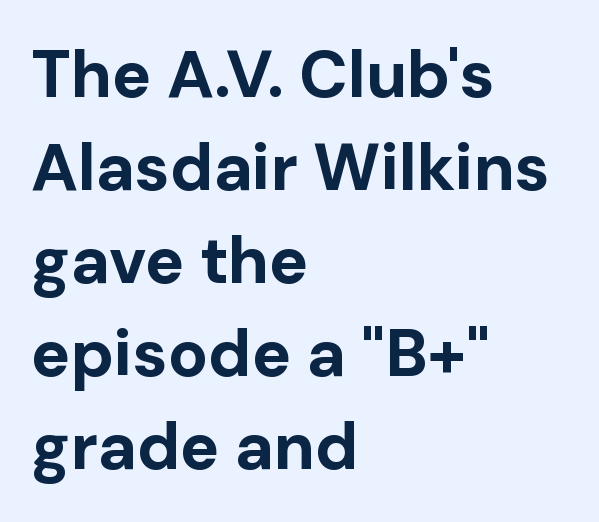
A sans-serif font was chosen for this passage. Posture: upright roman. Every letter is thick-stroked: bold, no question. Here the designer chose a conventional face with non-uniform glyph widths. Check under the words: just untouched page. Line starts are locked; line ends wander.
